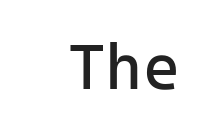
Q: Is the text bold? A: No.
Q: Is the text italic (slanted)? A: No, it is upright.
Q: Is the typeface a serif or a sans-serif typeface? A: Sans-serif.
Q: Is the text underlined? A: No.
Q: How is the paragraph aligned? A: Right-aligned.
Q: Is the spacing between letters normal or unusually wide? A: Normal.
Q: Width (condensed, normal, or wide)? A: Normal.
Q: Stroke contrast? A: Low.
Q: x-height? A: Medium.
